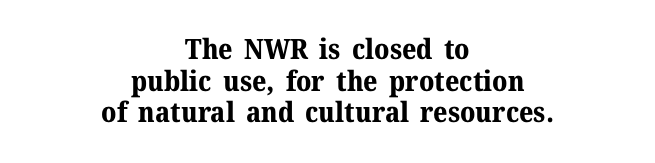
Q: Is the text bold? A: Yes.
Q: Is the text italic (slanted)? A: No, it is upright.
Q: Is the typeface a serif or a sans-serif typeface? A: Serif.
Q: Is the text underlined? A: No.
Q: How is the paragraph aligned? A: Centered.
Q: Is the spacing between letters normal or unusually wide? A: Normal.
Q: Is the spacing between lines tight, normal or loose? A: Tight.
Q: Width (condensed, normal, or wide)? A: Normal.
Q: Stroke contrast? A: Medium.
Q: x-height? A: Medium.
Q: Monospaced? A: No.
